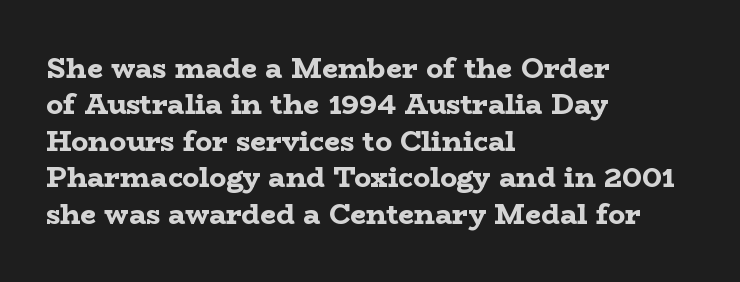
Q: Is the text bold? A: Yes.
Q: Is the text italic (slanted)? A: No, it is upright.
Q: Is the typeface a serif or a sans-serif typeface? A: Serif.
Q: Is the text underlined? A: No.
Q: How is the paragraph aligned? A: Left-aligned.
Q: Is the spacing between letters normal or unusually wide? A: Normal.
Q: Is the spacing between lines tight, normal or loose? A: Normal.
Q: Width (condensed, normal, or wide)? A: Wide.
Q: Stroke contrast? A: Low.
Q: x-height? A: Medium.
Q: Monospaced? A: No.
